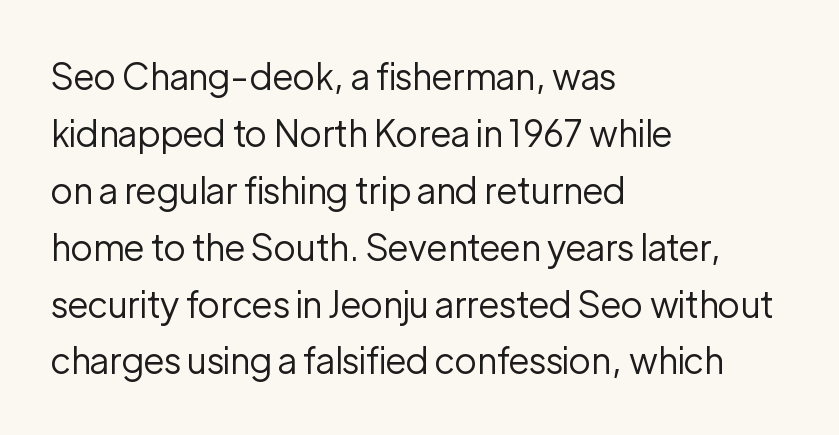
{"serif": "no", "italic": "no", "bold": "no", "weight": "regular", "width": "normal", "stroke_contrast": "low", "x_height": "medium", "monospaced": "no", "underline": "no", "align": "left", "line_spacing": "normal", "line_spacing_ratio": 1.58, "letter_spacing": "normal", "letter_spacing_em": 0.0, "glyph_px": 36}
